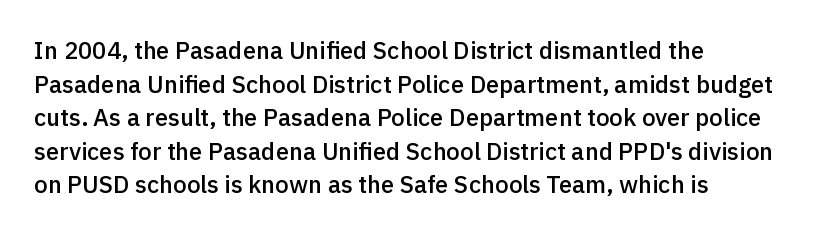
Q: Is the text bold? A: Semi-bold.
Q: Is the text italic (slanted)? A: No, it is upright.
Q: Is the text underlined? A: No.
Q: How is the paragraph aligned? A: Left-aligned.
Q: Is the spacing between letters normal or unusually wide? A: Normal.
Q: Is the spacing between lines tight, normal or loose? A: Normal.
